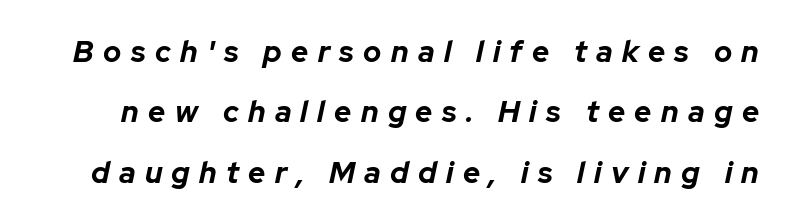
The image shows 30 px bold type, italic (leaning right); set loose line spacing (2.01x), unusually wide letter spacing (+0.31 em), not underlined; low stroke contrast and a medium x-height.
